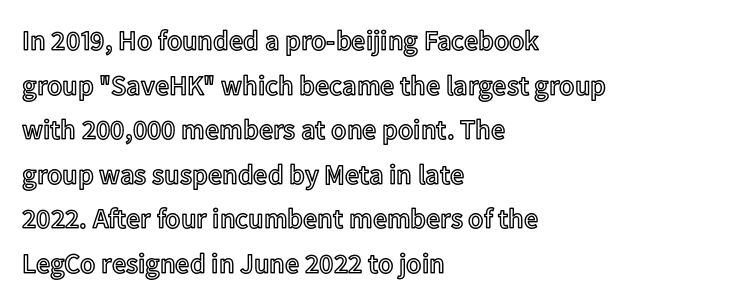
{"italic": "no", "width": "normal", "x_height": "medium", "monospaced": "no", "underline": "no", "align": "left", "line_spacing": "normal", "line_spacing_ratio": 1.59, "letter_spacing": "normal", "letter_spacing_em": 0.0, "glyph_px": 28}
